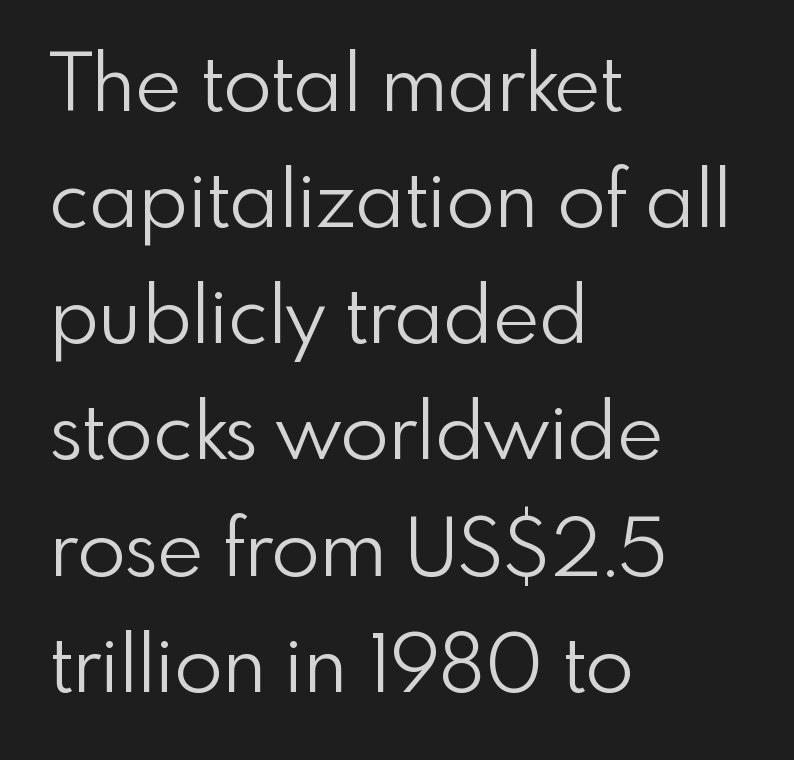
The glyphs are unaccompanied by any horizontal stroke below them. Each letter keeps its own natural width here, so spacing adapts to shape. Vertically, the passage feels balanced, rows spaced as you'd expect. The letters stand upright; this is a roman face.
